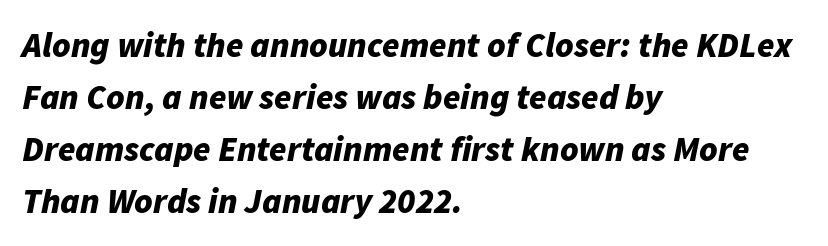
Q: Is the text bold? A: Yes.
Q: Is the text italic (slanted)? A: Yes, it leans right by about 11 degrees.
Q: Is the text underlined? A: No.
Q: How is the paragraph aligned? A: Left-aligned.
Q: Is the spacing between letters normal or unusually wide? A: Normal.
Q: Is the spacing between lines tight, normal or loose? A: Normal.
Q: Width (condensed, normal, or wide)? A: Normal.
Q: Stroke contrast? A: Low.
Q: x-height? A: Medium.
Q: Monospaced? A: No.
